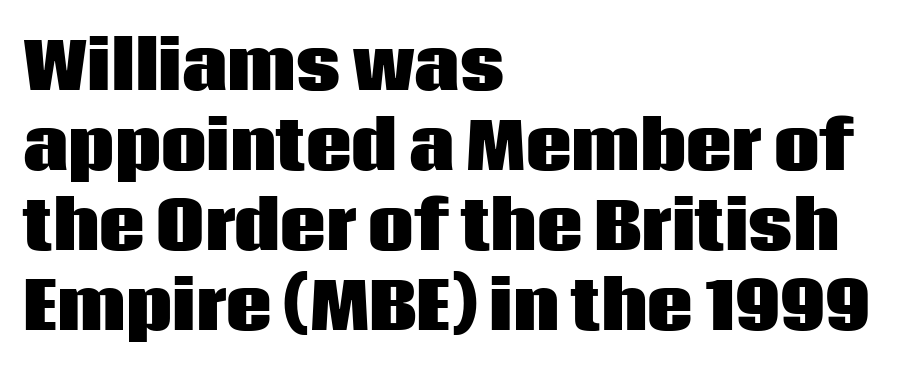
The image shows 64 px heavy sans-serif type, upright; set left-aligned, normal line spacing (1.25x), normal letter spacing, not underlined; low stroke contrast and a large x-height.
